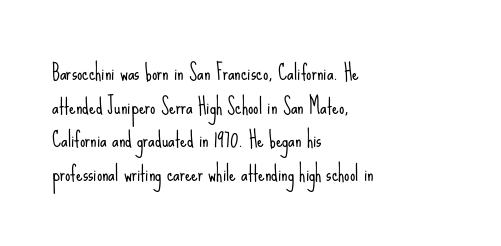
{"italic": "no", "bold": "no", "underline": "no", "align": "left", "line_spacing": "normal", "line_spacing_ratio": 1.6, "letter_spacing": "normal", "letter_spacing_em": 0.0, "glyph_px": 21}
